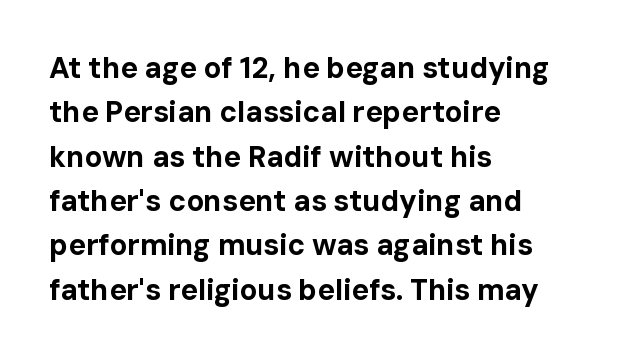
The image shows 29 px bold sans-serif type, upright; set left-aligned, normal line spacing (1.53x), normal letter spacing, not underlined; low stroke contrast and a medium x-height.
